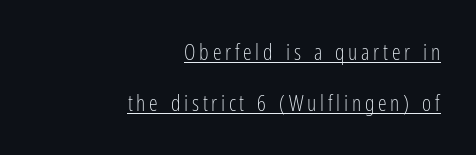
Layout note: lines flush right. Is the stroke heavy? The answer is a plain regular-or-lighter. Posture: vertical. The typesetter has applied underlining to the passage shown. Interline gaps are noticeably wide in this sample.
